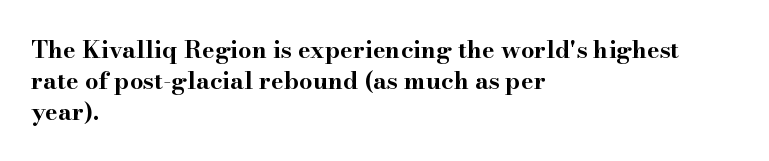
Q: Is the text bold? A: Yes.
Q: Is the text italic (slanted)? A: No, it is upright.
Q: Is the text underlined? A: No.
Q: How is the paragraph aligned? A: Left-aligned.
Q: Is the spacing between letters normal or unusually wide? A: Normal.
Q: Is the spacing between lines tight, normal or loose? A: Normal.
